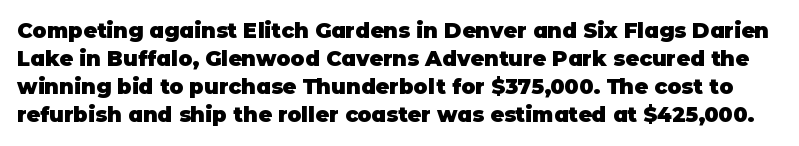
The image shows 21 px bold type, upright; set normal line spacing (1.34x), normal letter spacing, not underlined.
